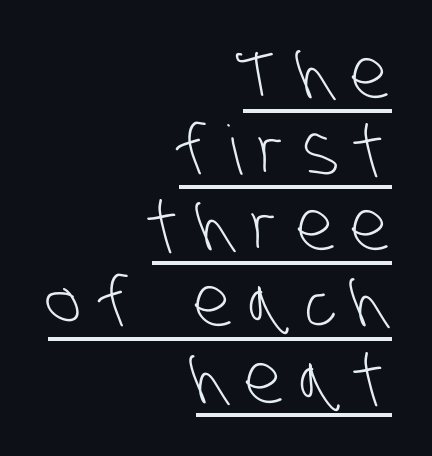
{"serif": "no", "bold": "no", "weight": "light", "width": "condensed", "stroke_contrast": "low", "x_height": "large", "monospaced": "no", "underline": "yes", "align": "right", "line_spacing": "tight", "line_spacing_ratio": 1.12, "letter_spacing": "wide", "letter_spacing_em": 0.25, "glyph_px": 68}
